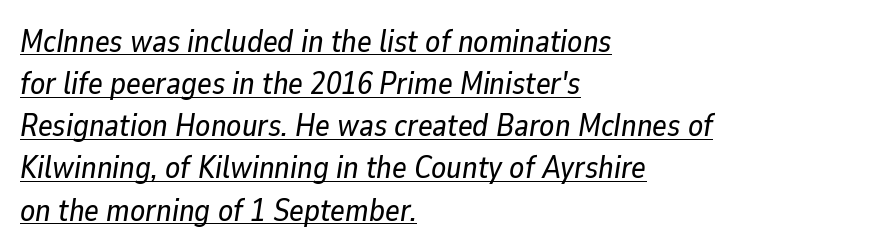
Q: Is the text italic (slanted)? A: Yes, it leans right by about 9 degrees.
Q: Is the text underlined? A: Yes.
Q: How is the paragraph aligned? A: Left-aligned.
Q: Is the spacing between letters normal or unusually wide? A: Normal.
Q: Is the spacing between lines tight, normal or loose? A: Normal.
Q: Width (condensed, normal, or wide)? A: Normal.
Q: Stroke contrast? A: Low.
Q: x-height? A: Medium.
Q: Monospaced? A: No.
